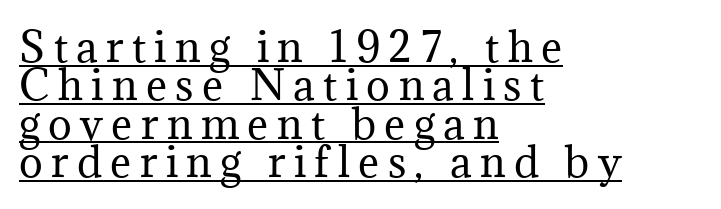
The string is rendered with underlining switched on. A roman cut, with each character standing at attention. A typesetter would call this proportional, since set widths differ per character. The passage is arranged the way most books set body copy — flush left. The typesetting does not lean heavy: it is not bold. Someone cranked the tracking dial way up on this one.
